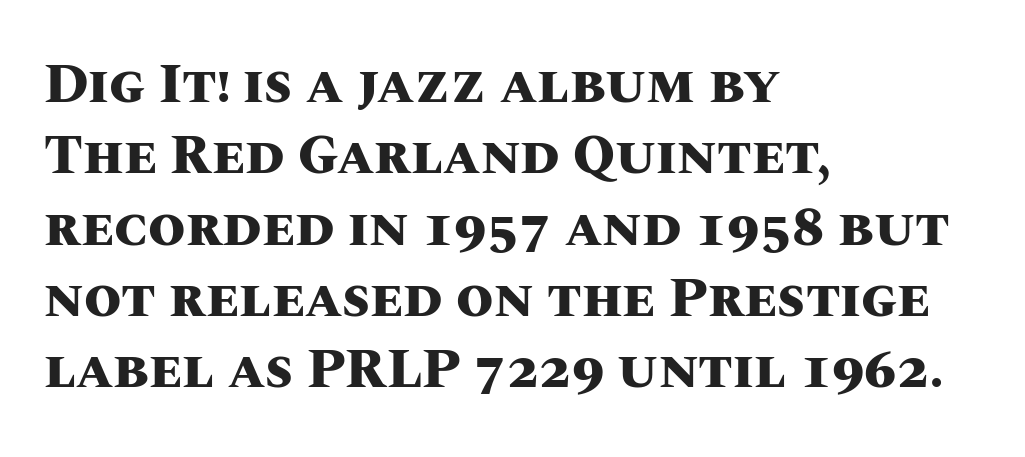
Q: Is the text bold? A: Yes.
Q: Is the text italic (slanted)? A: No, it is upright.
Q: Is the text underlined? A: No.
Q: How is the paragraph aligned? A: Left-aligned.
Q: Is the spacing between letters normal or unusually wide? A: Normal.
Q: Is the spacing between lines tight, normal or loose? A: Normal.
Q: Width (condensed, normal, or wide)? A: Normal.
Q: Stroke contrast? A: Medium.
Q: x-height? A: Large.
Q: Monospaced? A: No.
